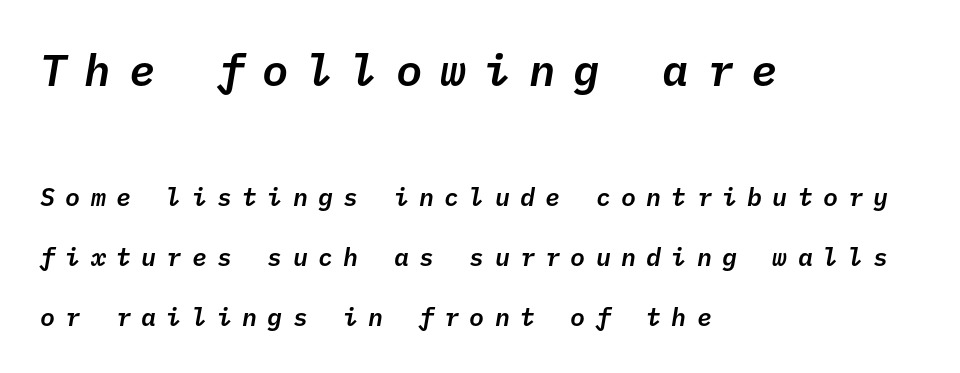
The image shows 44 px text type, italic (leaning right), monospaced; set left-aligned, loose line spacing (2.39x), unusually wide letter spacing (+0.41 em), not underlined; the first (top) block is 1.76x larger; low stroke contrast and a medium x-height.
